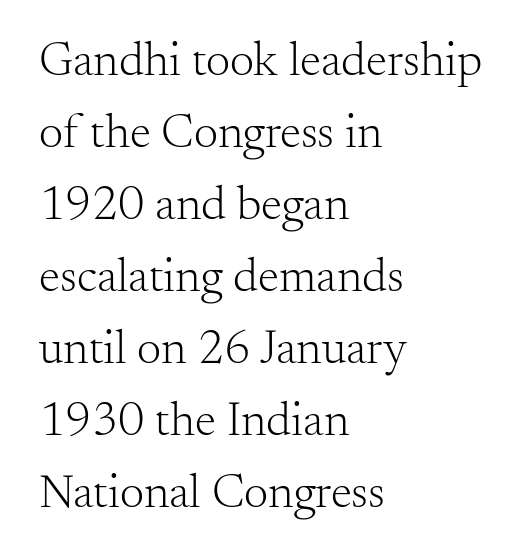
Q: Is the text bold? A: No.
Q: Is the text italic (slanted)? A: No, it is upright.
Q: Is the typeface a serif or a sans-serif typeface? A: Serif.
Q: Is the text underlined? A: No.
Q: How is the paragraph aligned? A: Left-aligned.
Q: Is the spacing between letters normal or unusually wide? A: Normal.
Q: Is the spacing between lines tight, normal or loose? A: Normal.
Q: Width (condensed, normal, or wide)? A: Normal.
Q: Stroke contrast? A: Medium.
Q: x-height? A: Small.
Q: Monospaced? A: No.
